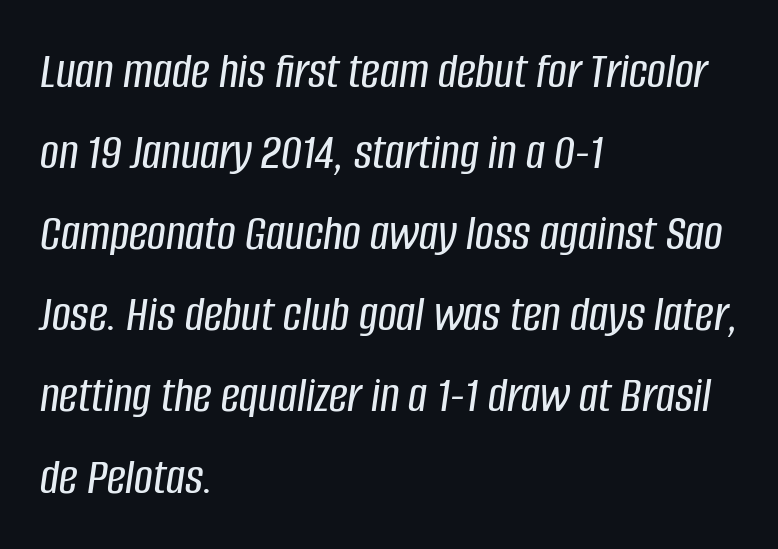
{"italic": "yes", "lean": "right", "slant_degrees": 8, "width": "condensed", "stroke_contrast": "low", "x_height": "large", "monospaced": "no", "underline": "no", "align": "left", "line_spacing": "normal", "line_spacing_ratio": 1.56, "letter_spacing": "normal", "letter_spacing_em": 0.0, "glyph_px": 52}
